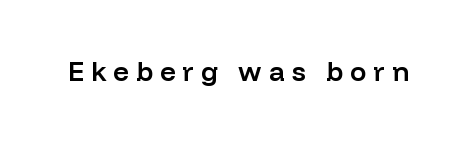
{"italic": "no", "bold": "semi", "underline": "no", "letter_spacing": "wide", "letter_spacing_em": 0.26, "glyph_px": 27}
